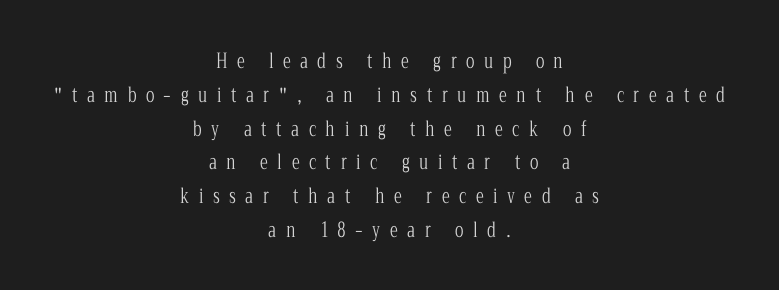
The image shows 20 px text type, upright; set centered, normal line spacing (1.69x), unusually wide letter spacing (+0.48 em), not underlined.
